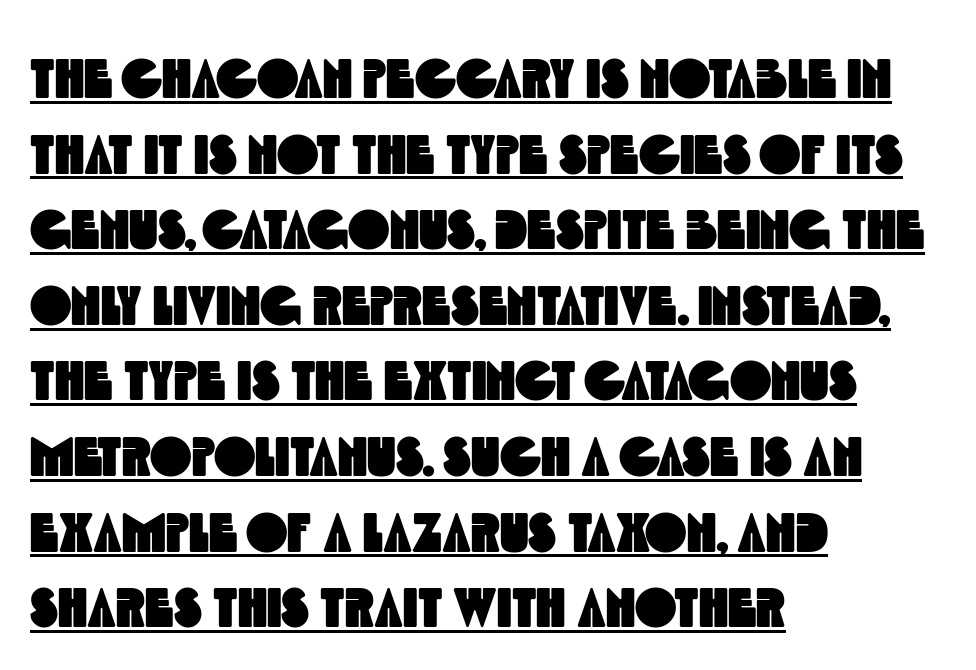
The image shows 56 px condensed sans-serif type; set left-aligned, normal line spacing (1.35x), normal letter spacing, underlined; a large x-height.
